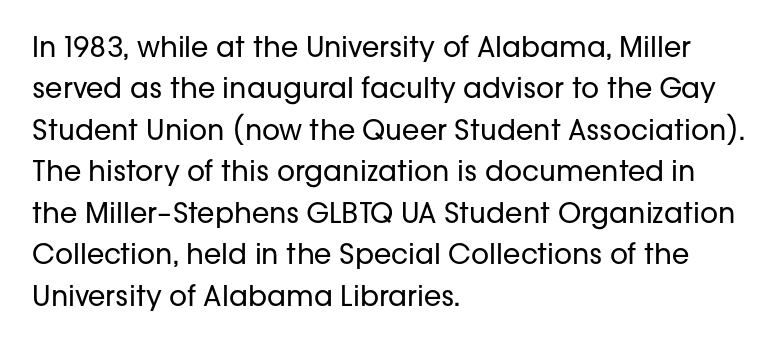
A student would call this left alignment; a typographer would say flush left, rag right. Students, observe: this is what conventionally led text looks like. These lines keep a tight, regular rhythm from letter to letter. No heavy texture on the line: the type isn't bold. Beneath every word, the page is bare. This rendering employs a face without finishing strokes, i.e., a sans-serif.
